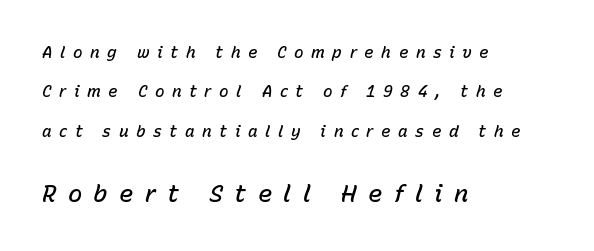
Notice the wide empty band between every row — that's loose leading. Rendered with sloped, italic letterforms. Two sizes are in play, and the larger belongs to the second block. In CSS terms this would be text-align: left. The area under the type is left untouched.
